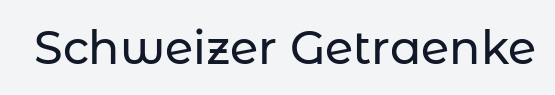
{"serif": "no", "italic": "no", "width": "normal", "stroke_contrast": "low", "x_height": "medium", "monospaced": "no", "underline": "no", "letter_spacing": "normal", "letter_spacing_em": 0.0, "glyph_px": 46}
